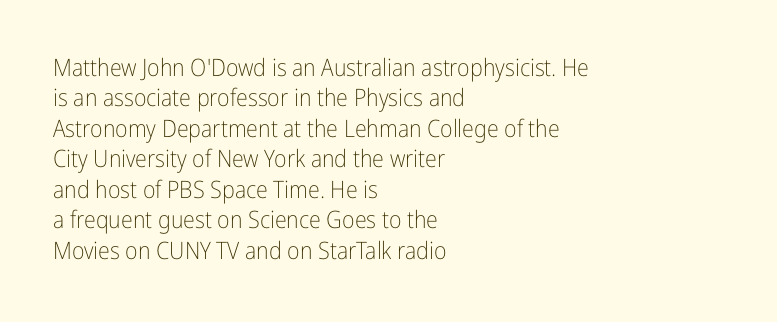
Q: Is the text bold? A: No.
Q: Is the text italic (slanted)? A: No, it is upright.
Q: Is the text underlined? A: No.
Q: How is the paragraph aligned? A: Left-aligned.
Q: Is the spacing between letters normal or unusually wide? A: Normal.
Q: Is the spacing between lines tight, normal or loose? A: Normal.
